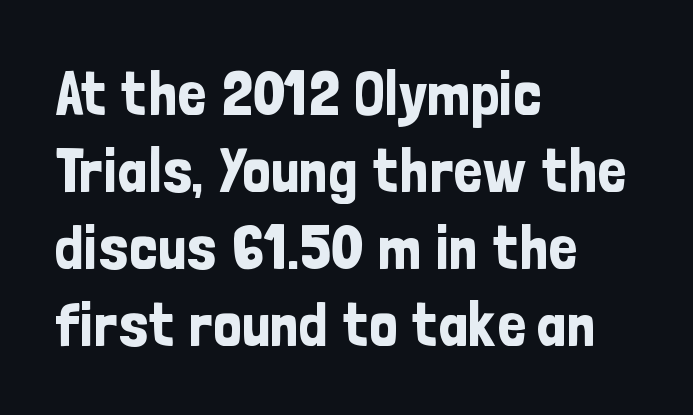
The image shows 63 px condensed sans-serif type, upright; set left-aligned, line spacing 1.22x, normal letter spacing, not underlined; low stroke contrast and a medium x-height.
